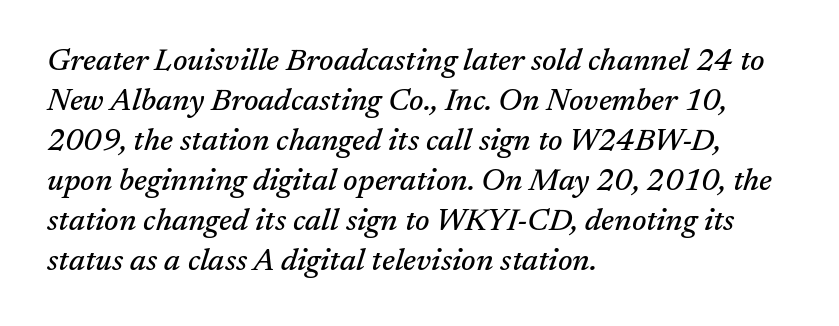
The image shows 31 px serif type, italic (leaning right); set left-aligned, normal line spacing (1.29x), normal letter spacing, not underlined; medium stroke contrast and a medium x-height.
